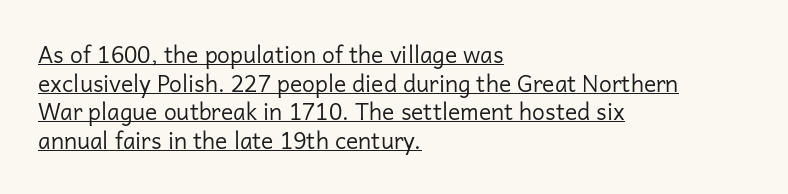
The image shows 23 px text type, upright; set left-aligned, normal line spacing (1.25x), normal letter spacing, underlined.
